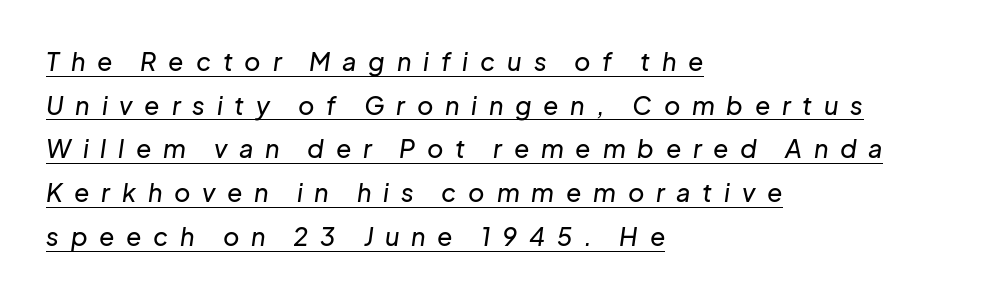
The font's italic variant was chosen for this text. Decoration check: the copy is underlined. The paragraph has a hard left edge and a soft right edge. What stands out about the letter spacing? Its width — letters are far apart.
